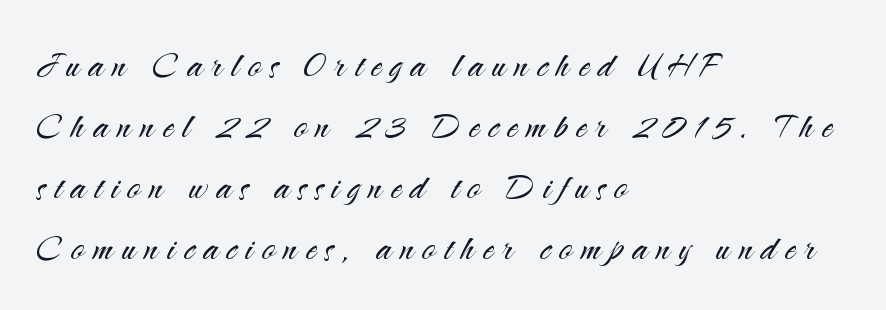
The image shows 44 px light sans-serif type; set left-aligned, normal line spacing (1.39x), unusually wide letter spacing (+0.2 em), not underlined; medium stroke contrast and a small x-height.
